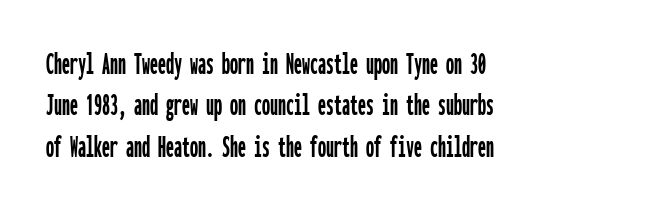
The image shows 32 px condensed sans-serif type, upright, monospaced; set left-aligned, normal line spacing (1.29x), normal letter spacing, not underlined; low stroke contrast and a medium x-height.
